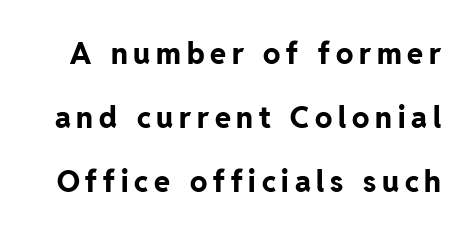
{"serif": "no", "italic": "no", "bold": "yes", "weight": "bold", "width": "normal", "stroke_contrast": "low", "x_height": "medium", "monospaced": "no", "underline": "no", "line_spacing": "loose", "line_spacing_ratio": 2.21, "letter_spacing": "wide", "letter_spacing_em": 0.2, "glyph_px": 29}
